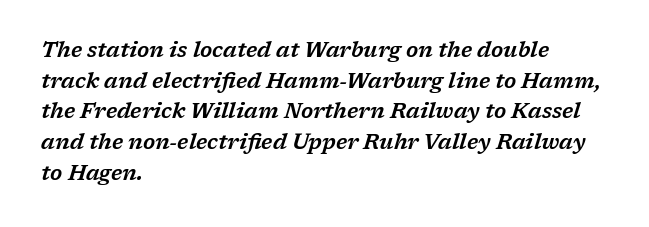
The image shows 21 px text type, italic (leaning right); set left-aligned, normal line spacing (1.46x), normal letter spacing, not underlined.
